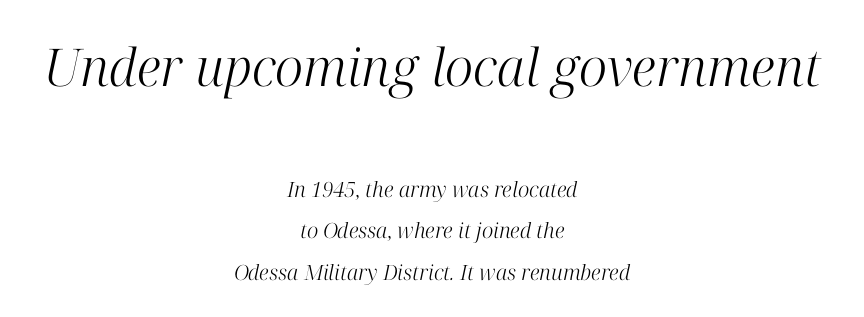
The lines are quadded center. A clean baseline with only descenders dipping below it. Reading top to bottom, the characters get smaller at the block break. Italic? Definitely — the glyphs are oblique. The passage shown is typed in a proportional face where columns would drift.
